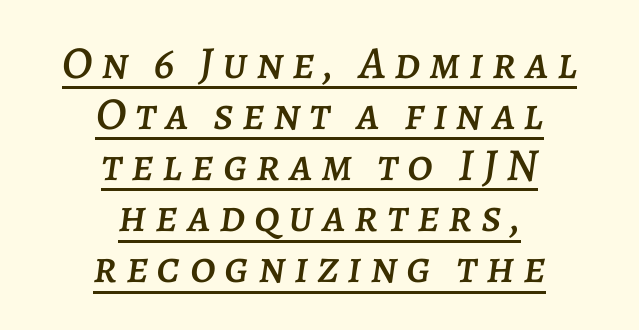
{"italic": "yes", "lean": "right", "slant_degrees": 7, "width": "normal", "stroke_contrast": "low", "x_height": "large", "monospaced": "no", "underline": "yes", "align": "center", "line_spacing": "tight", "line_spacing_ratio": 1.11, "glyph_px": 46}
